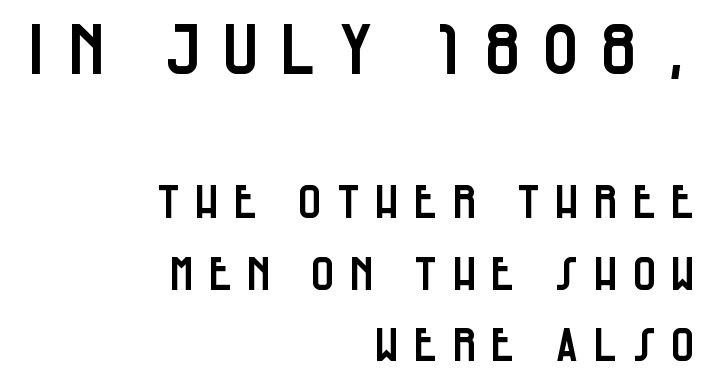
Honestly, there is no underline to notice here at all. Horizontal alignment here is rightward, an uncommon choice for prose. The first block has been scaled up relative to the second. The type is letterspaced generously, with wide tracking.
